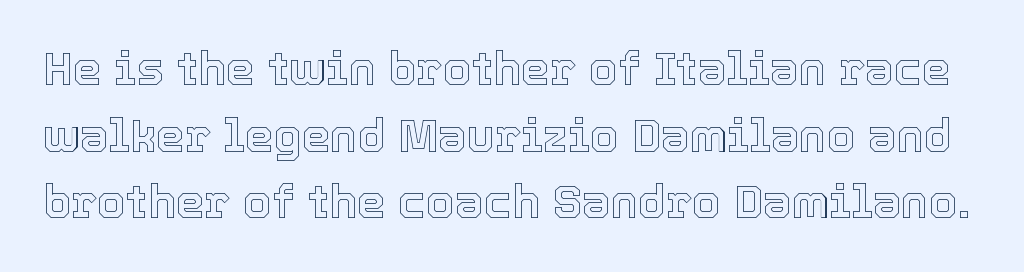
The image shows 46 px text type, upright; set normal line spacing (1.45x), normal letter spacing, not underlined; a medium x-height.
